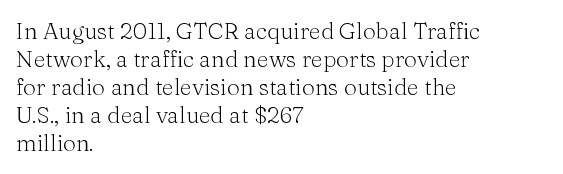
Every stem runs plumb, perpendicular to the baseline. Layout note: lines flush left. Decoration check: the copy has no underline. Short note: letters normally spaced.
